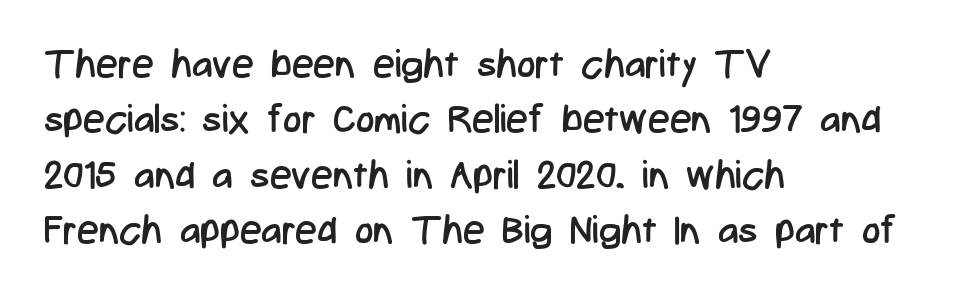
{"serif": "no", "italic": "no", "bold": "no", "weight": "regular", "width": "condensed", "stroke_contrast": "low", "x_height": "medium", "monospaced": "no", "underline": "no", "align": "left", "line_spacing": "normal", "line_spacing_ratio": 1.42, "letter_spacing": "normal", "letter_spacing_em": 0.0, "glyph_px": 39}
